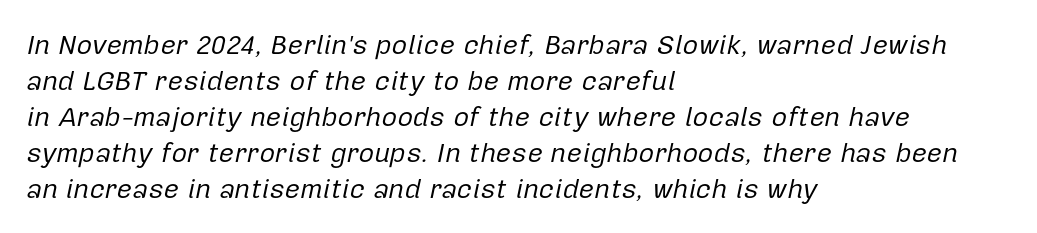
The image shows 27 px text type, italic (leaning right); set left-aligned, normal line spacing (1.33x), normal letter spacing, not underlined.
